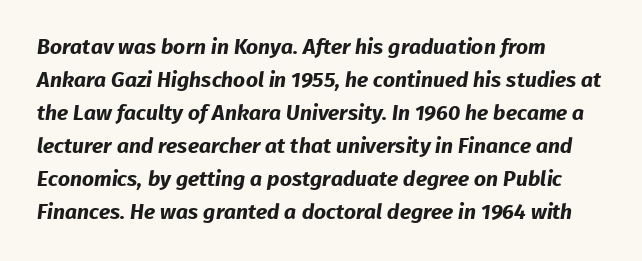
{"bold": "yes", "underline": "no", "align": "left", "line_spacing": "normal", "line_spacing_ratio": 1.57, "letter_spacing": "normal", "letter_spacing_em": 0.0, "glyph_px": 21}
